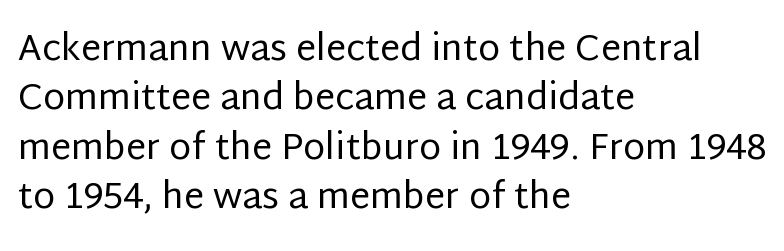
The image shows 36 px regular-weight sans-serif type, upright; set left-aligned, normal line spacing (1.37x), normal letter spacing, not underlined; low stroke contrast and a large x-height.
